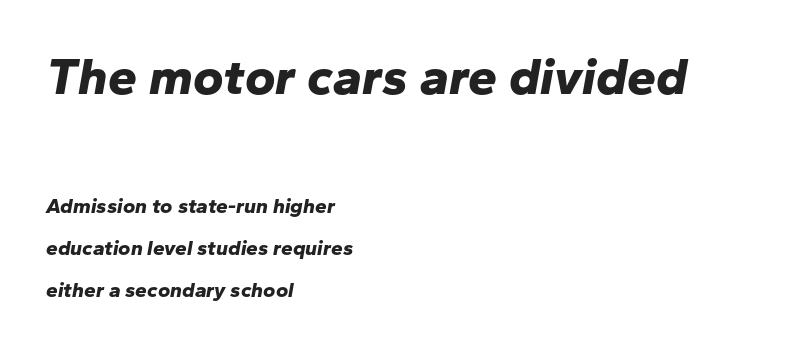
{"italic": "yes", "lean": "right", "slant_degrees": 10, "bold": "yes", "weight": "bold", "width": "normal", "stroke_contrast": "low", "x_height": "medium", "monospaced": "no", "underline": "no", "align": "left", "line_spacing": "loose", "line_spacing_ratio": 2.02, "letter_spacing": "normal", "letter_spacing_em": 0.0, "larger_block": "first", "size_ratio": 2.48, "glyph_px": 52}
